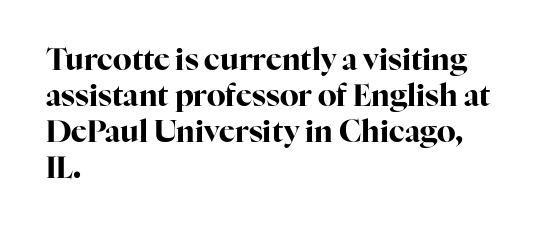
{"serif": "yes", "italic": "no", "bold": "yes", "weight": "bold", "width": "normal", "stroke_contrast": "high", "x_height": "medium", "monospaced": "no", "underline": "no", "align": "left", "line_spacing_ratio": 1.2, "letter_spacing": "normal", "letter_spacing_em": 0.0, "glyph_px": 30}
